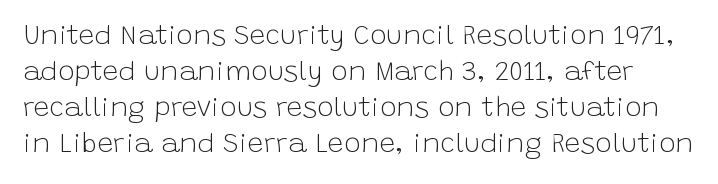
The image shows 28 px light sans-serif type, upright; set normal line spacing (1.29x), normal letter spacing, not underlined; low stroke contrast and a large x-height.
